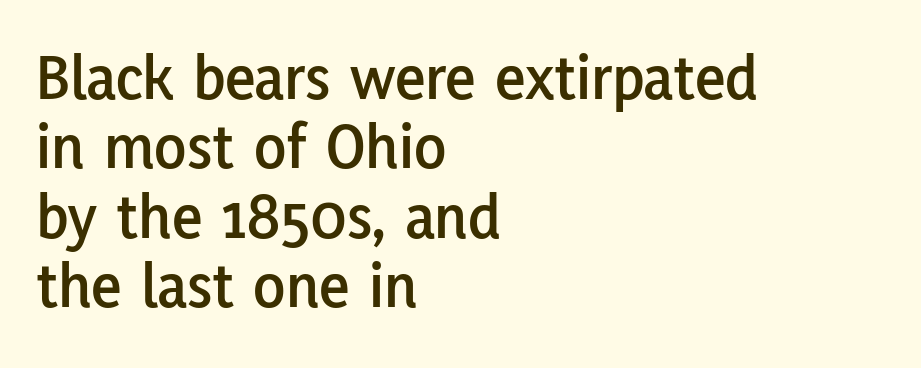
Casual observation: everything's shoved over to the left. Regarding leading, the lines here are crowded together. This sample has the flowing, uneven cadence of proportional lettering. Words float on clear page, feet unadorned. You could call the tracking neutral — neither tight nor loose.
